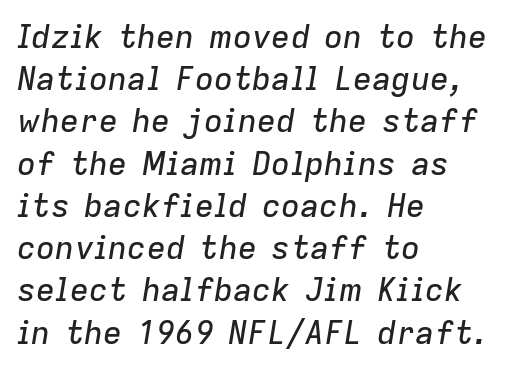
{"italic": "yes", "lean": "right", "slant_degrees": 9, "width": "normal", "stroke_contrast": "low", "x_height": "medium", "monospaced": "no", "underline": "no", "align": "left", "line_spacing": "normal", "line_spacing_ratio": 1.32, "letter_spacing": "normal", "letter_spacing_em": 0.0, "glyph_px": 32}
